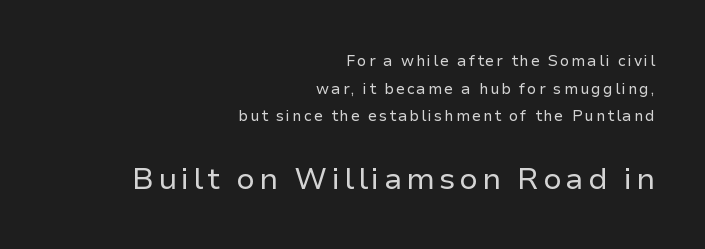
Q: Is the text bold? A: No.
Q: Is the text italic (slanted)? A: No, it is upright.
Q: Is the typeface a serif or a sans-serif typeface? A: Sans-serif.
Q: Is the text underlined? A: No.
Q: How is the paragraph aligned? A: Right-aligned.
Q: Which block of text is set in a larger size, the first (top) or the second (bottom)? A: The second (bottom) one.
Q: Width (condensed, normal, or wide)? A: Normal.
Q: Stroke contrast? A: Low.
Q: x-height? A: Medium.
Q: Monospaced? A: No.
